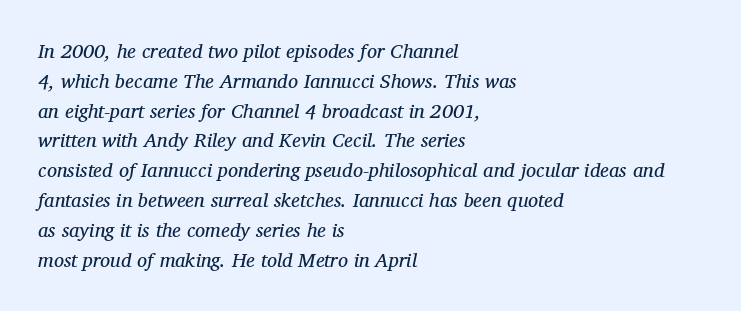
Q: Is the text bold? A: No.
Q: Is the text italic (slanted)? A: Yes, it leans right by about 12 degrees.
Q: Is the text underlined? A: No.
Q: How is the paragraph aligned? A: Left-aligned.
Q: Is the spacing between letters normal or unusually wide? A: Normal.
Q: Is the spacing between lines tight, normal or loose? A: Normal.
